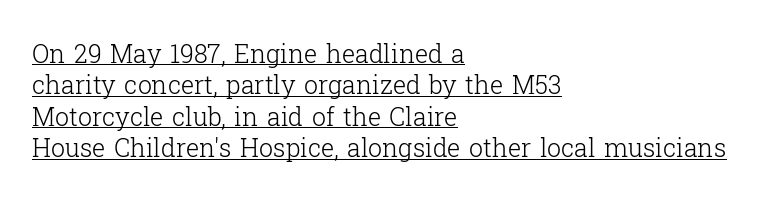
These lines keep a tight, regular rhythm from letter to letter. When letters stand straight like this, we call the style roman or upright. The block of text has a typical density, with ordinary space between rows. Each stroke keeps to a modest, everyday thickness or less. In CSS terms this would be text-align: left. Glance below the letters and you will spot a drawn line.
